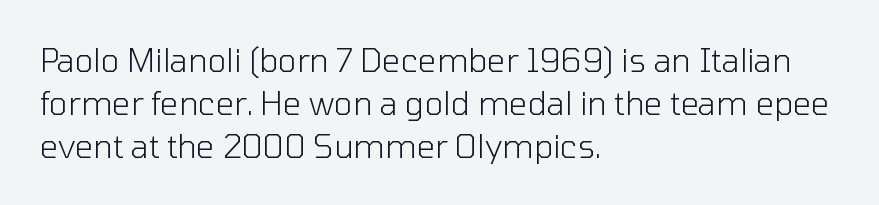
{"serif": "no", "italic": "no", "bold": "no", "weight": "light", "width": "normal", "stroke_contrast": "low", "x_height": "medium", "monospaced": "no", "underline": "no", "align": "left", "line_spacing": "normal", "line_spacing_ratio": 1.34, "letter_spacing": "normal", "letter_spacing_em": 0.0, "glyph_px": 32}
